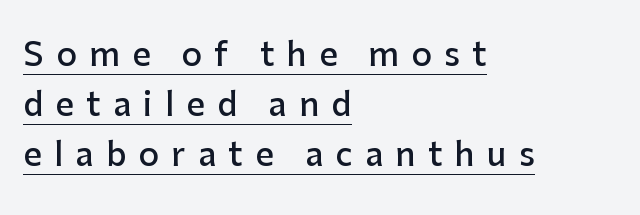
The image shows 32 px semibold sans-serif type, upright; set left-aligned, normal line spacing (1.57x), unusually wide letter spacing (+0.39 em), underlined; low stroke contrast and a medium x-height.
